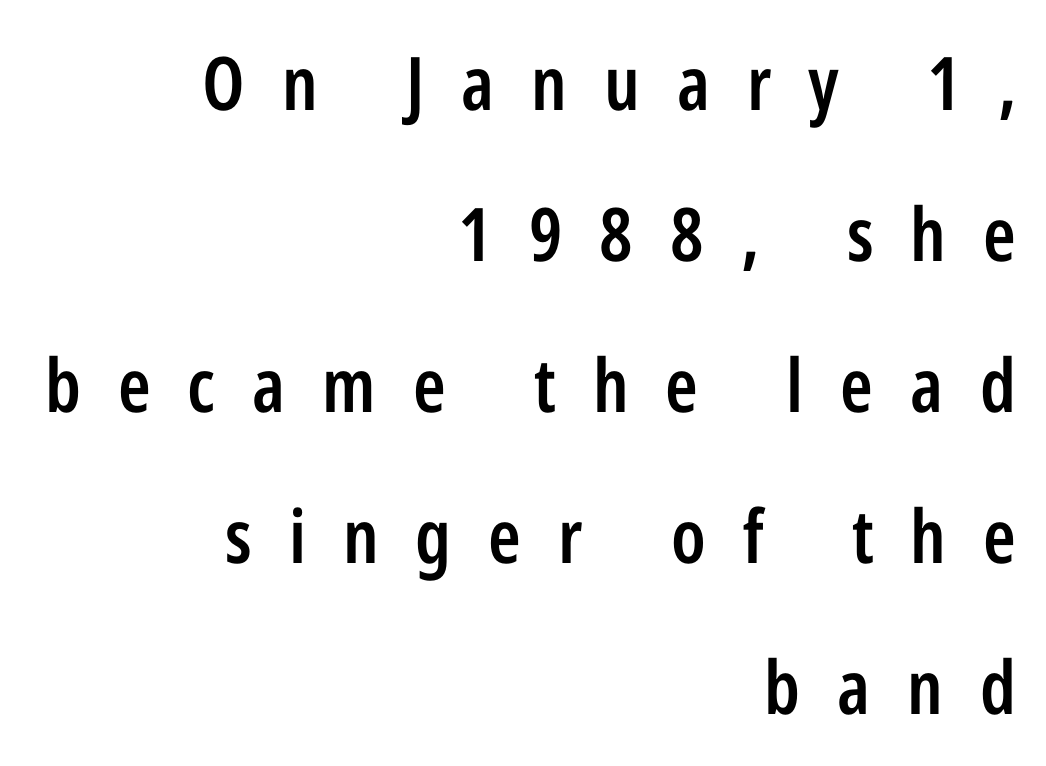
{"serif": "no", "italic": "no", "bold": "semi", "weight": "semibold", "width": "condensed", "stroke_contrast": "low", "x_height": "medium", "monospaced": "no", "underline": "no", "align": "right", "line_spacing": "loose", "line_spacing_ratio": 2.04, "letter_spacing": "wide", "letter_spacing_em": 0.5, "glyph_px": 74}
